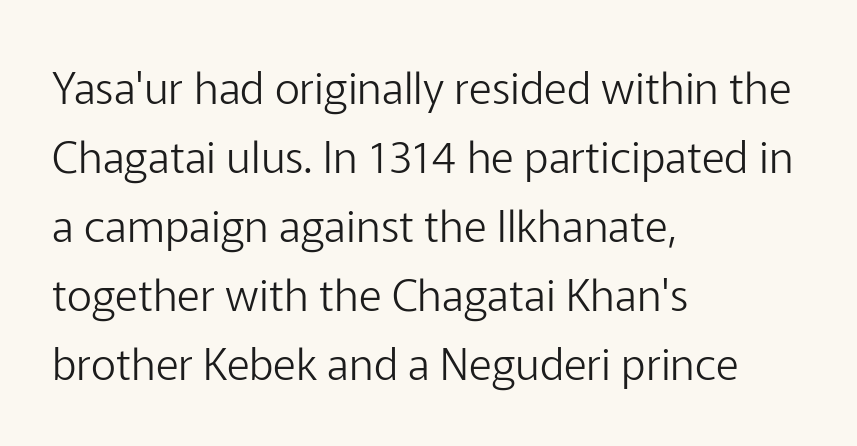
Q: Is the text bold? A: No.
Q: Is the text italic (slanted)? A: No, it is upright.
Q: Is the typeface a serif or a sans-serif typeface? A: Sans-serif.
Q: Is the text underlined? A: No.
Q: How is the paragraph aligned? A: Left-aligned.
Q: Is the spacing between letters normal or unusually wide? A: Normal.
Q: Is the spacing between lines tight, normal or loose? A: Normal.
Q: Width (condensed, normal, or wide)? A: Normal.
Q: Stroke contrast? A: Low.
Q: x-height? A: Medium.
Q: Monospaced? A: No.
